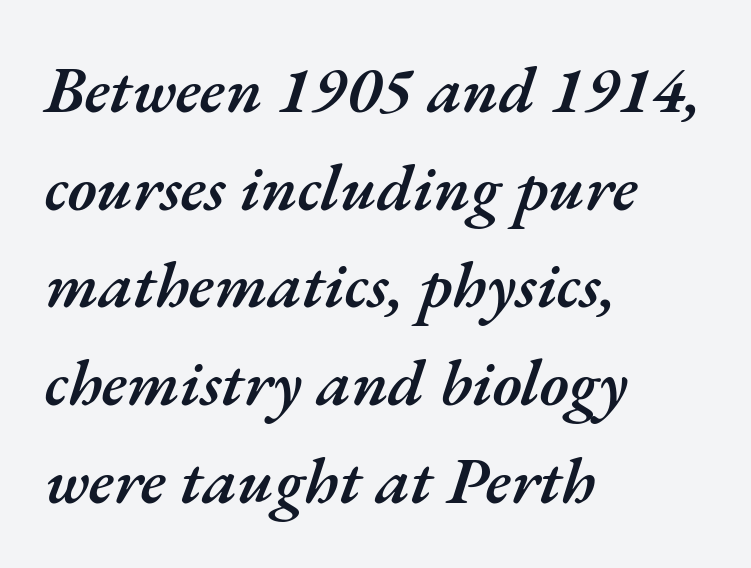
Heft: intermediate — a semibold. Think of a printed novel: that variable character pitch is what you see here. Honestly, the letter spacing is just normal — you wouldn't notice it. The font's italic variant was chosen for this text. Descenders hang freely into open space.
